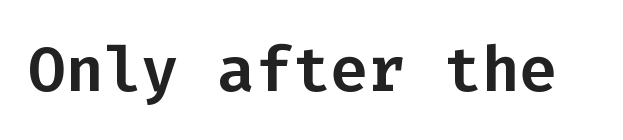
This is roman type, the default non-slanted kind. Here the designer chose a console-style face with uniform glyph widths. Compared with typical body copy, the letter spacing here is the same. Stroke terminals: plain, sans-serif.
